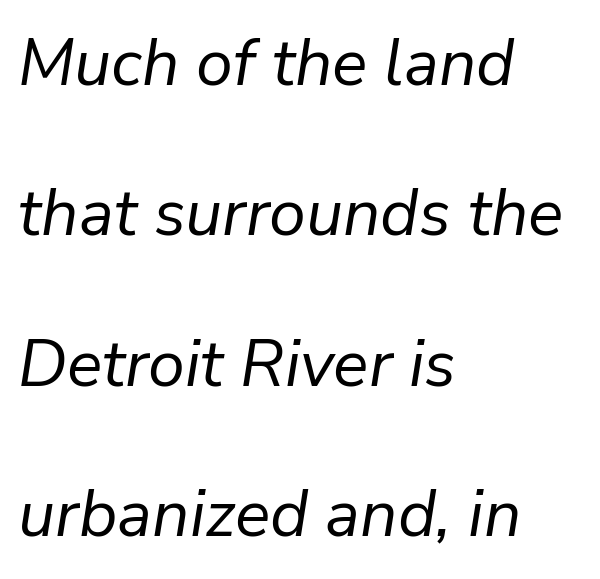
The image shows 66 px regular-weight type, italic (leaning right); set left-aligned, loose line spacing (2.28x), normal letter spacing, not underlined; low stroke contrast and a medium x-height.
